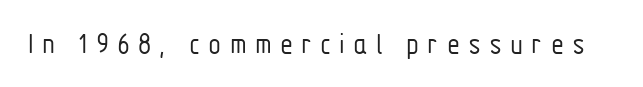
Q: Is the text bold? A: No.
Q: Is the text italic (slanted)? A: No, it is upright.
Q: Is the typeface a serif or a sans-serif typeface? A: Sans-serif.
Q: Is the text underlined? A: No.
Q: Is the spacing between letters normal or unusually wide? A: Unusually wide.
Q: Width (condensed, normal, or wide)? A: Condensed.
Q: Stroke contrast? A: Low.
Q: x-height? A: Medium.
Q: Monospaced? A: No.
